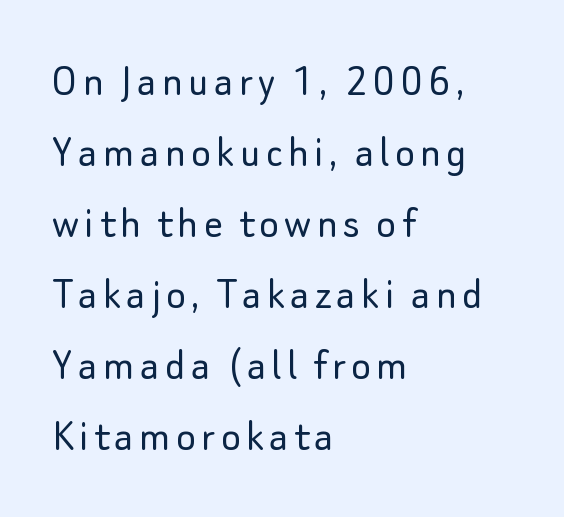
Line starts are locked; line ends wander. Honestly, there is no underline to notice here at all. Is the type heavy? It reads as light-to-regular instead. Style check: upright.
